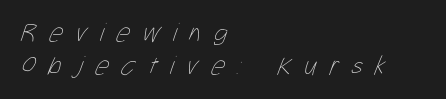
The image shows 27 px text type; set left-aligned, line spacing 1.21x, unusually wide letter spacing (+0.46 em), not underlined.
